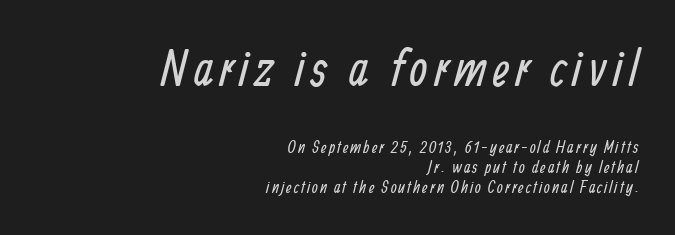
{"serif": "no", "bold": "no", "weight": "regular", "width": "condensed", "stroke_contrast": "low", "x_height": "medium", "monospaced": "no", "underline": "no", "align": "right", "line_spacing_ratio": 1.17, "larger_block": "first", "size_ratio": 3.0, "glyph_px": 51}
